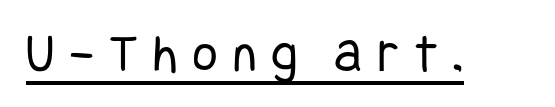
{"serif": "no", "italic": "no", "bold": "no", "weight": "regular", "width": "condensed", "stroke_contrast": "low", "x_height": "large", "underline": "yes", "letter_spacing": "wide", "letter_spacing_em": 0.27, "glyph_px": 55}
